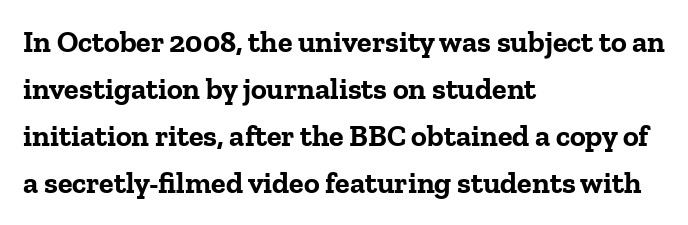
Q: Is the text bold? A: Yes.
Q: Is the text italic (slanted)? A: No, it is upright.
Q: Is the typeface a serif or a sans-serif typeface? A: Serif.
Q: Is the text underlined? A: No.
Q: How is the paragraph aligned? A: Left-aligned.
Q: Is the spacing between letters normal or unusually wide? A: Normal.
Q: Is the spacing between lines tight, normal or loose? A: Normal.
Q: Width (condensed, normal, or wide)? A: Normal.
Q: Stroke contrast? A: Low.
Q: x-height? A: Medium.
Q: Monospaced? A: No.
